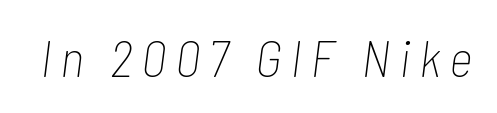
The image shows 52 px thin, condensed type, italic (leaning right); set not underlined; low stroke contrast and a medium x-height.
